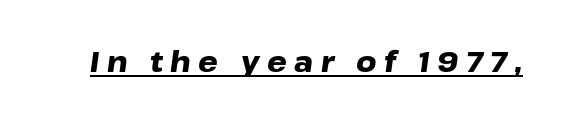
Students, this is bold: see how much ink each stroke carries. Emphasis-style slanted type is in use. Proportional: the letters do not fall into vertical columns. Honestly, the letter spacing is so wide it's the main thing you notice.
